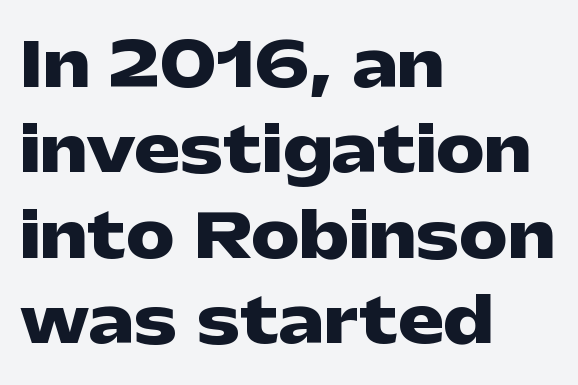
{"serif": "no", "italic": "no", "bold": "yes", "weight": "heavy", "width": "wide", "stroke_contrast": "low", "x_height": "medium", "monospaced": "no", "underline": "no", "align": "left", "line_spacing": "normal", "line_spacing_ratio": 1.4, "letter_spacing": "normal", "letter_spacing_em": 0.0, "glyph_px": 61}
